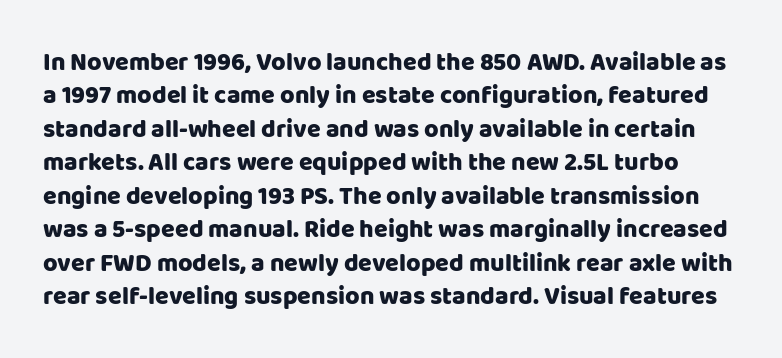
{"italic": "no", "underline": "no", "line_spacing": "normal", "line_spacing_ratio": 1.34, "letter_spacing": "normal", "letter_spacing_em": 0.0, "glyph_px": 25}
